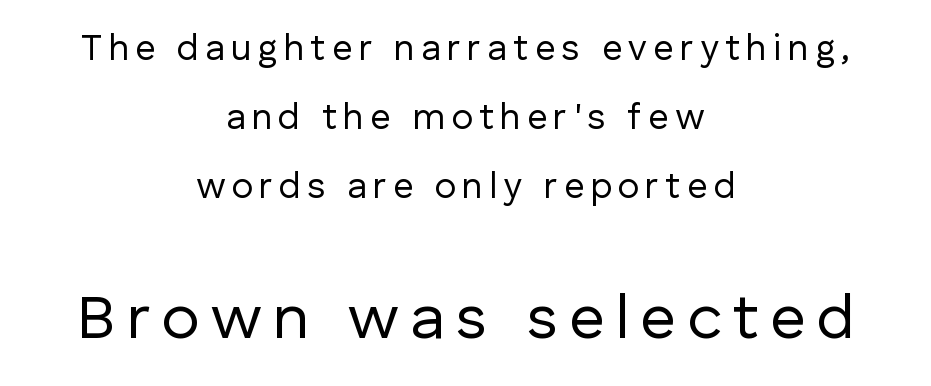
Q: Is the text bold? A: No.
Q: Is the text italic (slanted)? A: No, it is upright.
Q: Is the typeface a serif or a sans-serif typeface? A: Sans-serif.
Q: Is the text underlined? A: No.
Q: How is the paragraph aligned? A: Centered.
Q: Is the spacing between lines tight, normal or loose? A: Loose.
Q: Which block of text is set in a larger size, the first (top) or the second (bottom)? A: The second (bottom) one.
Q: Width (condensed, normal, or wide)? A: Normal.
Q: Stroke contrast? A: Low.
Q: x-height? A: Medium.
Q: Monospaced? A: No.
